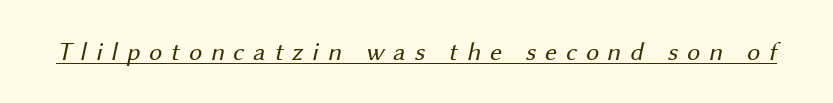
Q: Is the text bold? A: No.
Q: Is the text underlined? A: Yes.
Q: Is the spacing between letters normal or unusually wide? A: Unusually wide.
